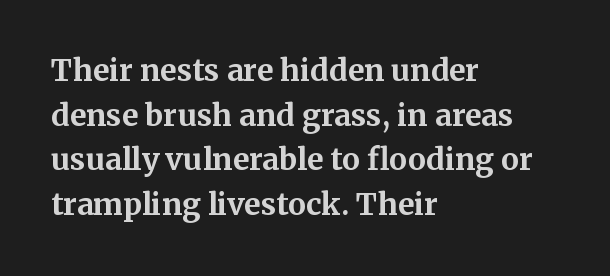
Q: Is the text bold? A: Yes.
Q: Is the text italic (slanted)? A: No, it is upright.
Q: Is the typeface a serif or a sans-serif typeface? A: Serif.
Q: Is the text underlined? A: No.
Q: How is the paragraph aligned? A: Left-aligned.
Q: Is the spacing between letters normal or unusually wide? A: Normal.
Q: Is the spacing between lines tight, normal or loose? A: Normal.
Q: Width (condensed, normal, or wide)? A: Normal.
Q: Stroke contrast? A: Medium.
Q: x-height? A: Medium.
Q: Monospaced? A: No.
